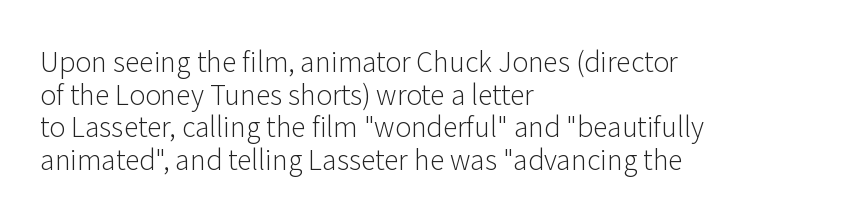
{"italic": "no", "bold": "no", "underline": "no", "align": "left", "line_spacing_ratio": 1.21, "letter_spacing": "normal", "letter_spacing_em": 0.0, "glyph_px": 27}
